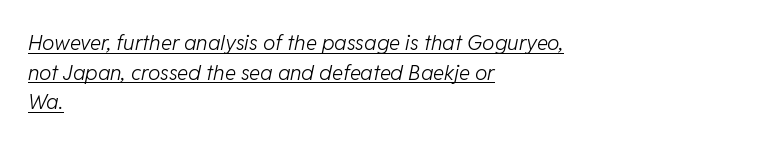
Compared with a centered layout, this one pins lines to the left instead. Stems here are at most as thick as an everyday book face. Leading: standard. Underline: present.
